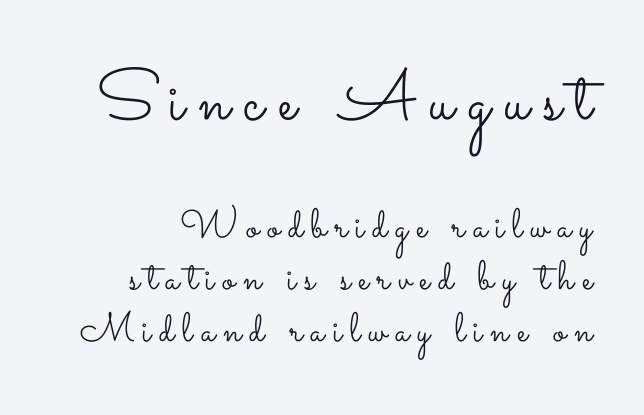
{"bold": "no", "weight": "light", "width": "wide", "stroke_contrast": "low", "x_height": "small", "monospaced": "no", "underline": "no", "line_spacing": "normal", "line_spacing_ratio": 1.26, "letter_spacing": "wide", "letter_spacing_em": 0.2, "larger_block": "first", "size_ratio": 1.73, "glyph_px": 71}
